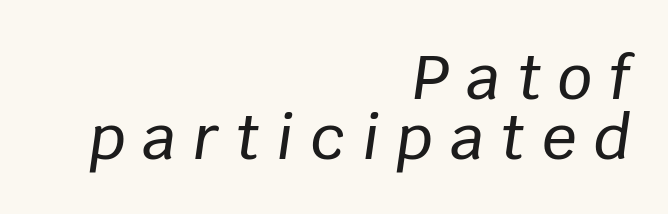
{"italic": "yes", "lean": "right", "slant_degrees": 8, "width": "normal", "stroke_contrast": "low", "x_height": "large", "monospaced": "no", "underline": "no", "align": "right", "line_spacing": "tight", "line_spacing_ratio": 0.98, "letter_spacing": "wide", "letter_spacing_em": 0.28, "glyph_px": 61}
